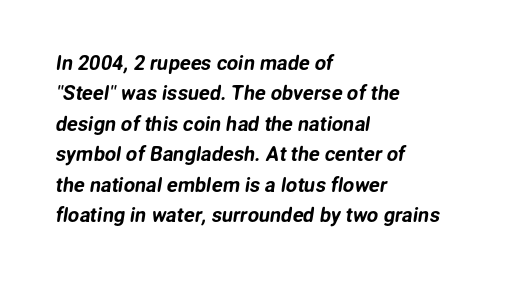
The letterforms sit shoulder to shoulder at normal distance. Regarding leading, the lines here are spaced in the standard way. The lines are quadded left. Beneath every word, the page is bare.
